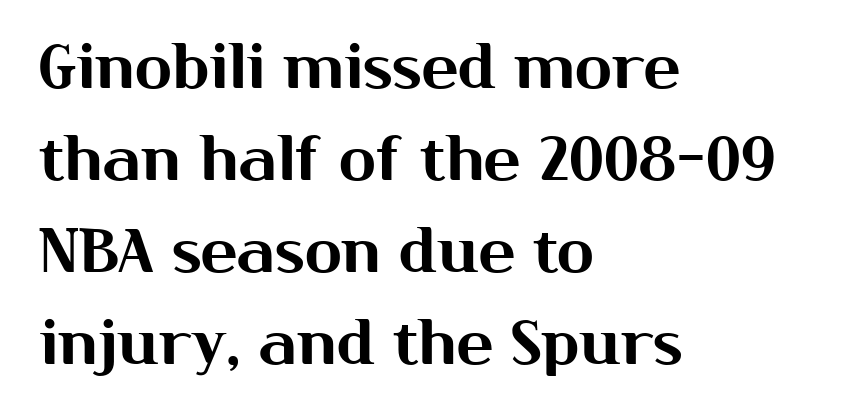
These lines are rendered in a variable-pitch font. You could call the tracking neutral — neither tight nor loose. Has an underline been added? It has not. Is the block centered? No — it sits flush against the left margin.
